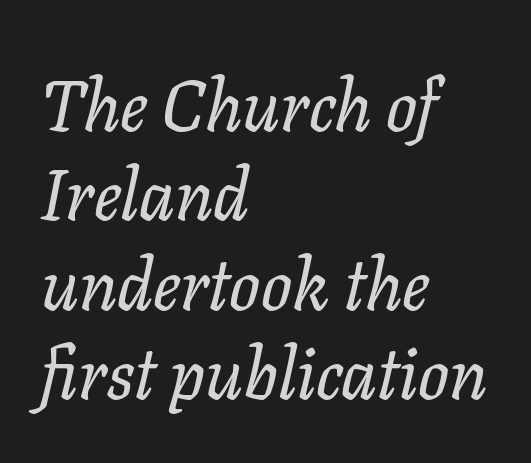
Descender tails drop into unmarked territory. I'd call this a serif setting — the letters wear small feet. Nothing unusual about the tracking: characters are spaced as the font intends. Think of a printed novel: that variable character pitch is what you see here.
